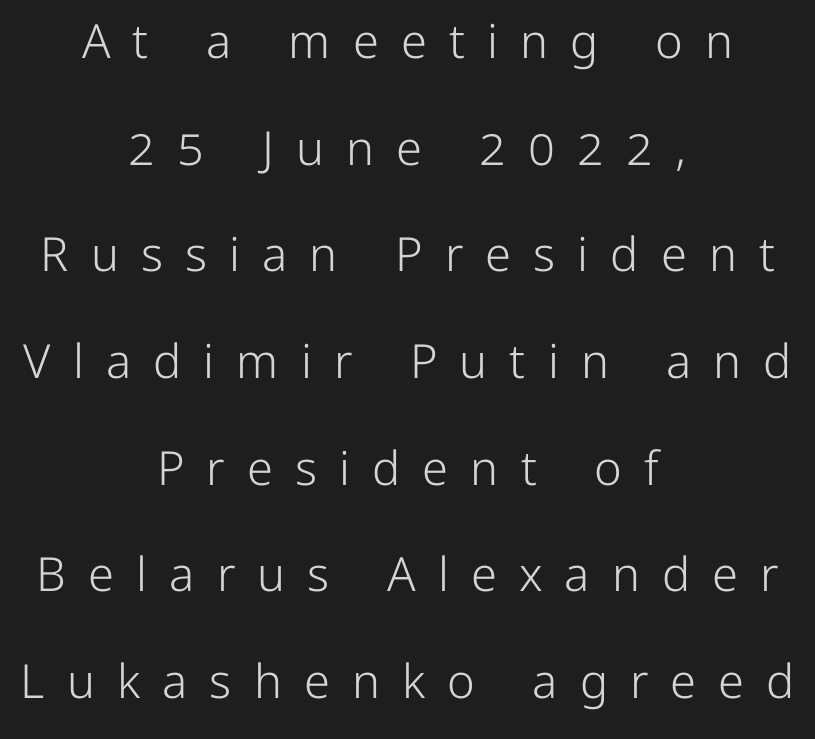
Q: Is the text bold? A: No.
Q: Is the text italic (slanted)? A: No, it is upright.
Q: Is the typeface a serif or a sans-serif typeface? A: Sans-serif.
Q: Is the text underlined? A: No.
Q: How is the paragraph aligned? A: Centered.
Q: Is the spacing between letters normal or unusually wide? A: Unusually wide.
Q: Is the spacing between lines tight, normal or loose? A: Loose.
Q: Width (condensed, normal, or wide)? A: Normal.
Q: Stroke contrast? A: Low.
Q: x-height? A: Medium.
Q: Monospaced? A: No.
